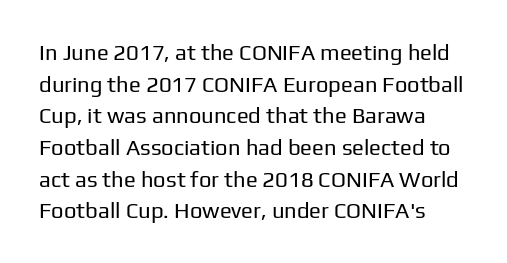
The image shows 22 px text type, upright; set normal line spacing (1.44x), normal letter spacing, not underlined.
